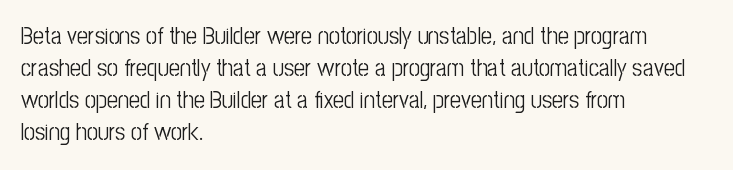
The image shows 24 px text type, upright; set left-aligned, normal line spacing (1.34x), normal letter spacing, not underlined.
